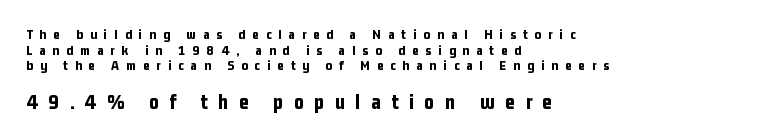
Q: Is the text bold? A: Yes.
Q: Is the text italic (slanted)? A: No, it is upright.
Q: Is the text underlined? A: No.
Q: How is the paragraph aligned? A: Left-aligned.
Q: Is the spacing between letters normal or unusually wide? A: Unusually wide.
Q: Is the spacing between lines tight, normal or loose? A: Tight.
Q: Which block of text is set in a larger size, the first (top) or the second (bottom)? A: The second (bottom) one.
